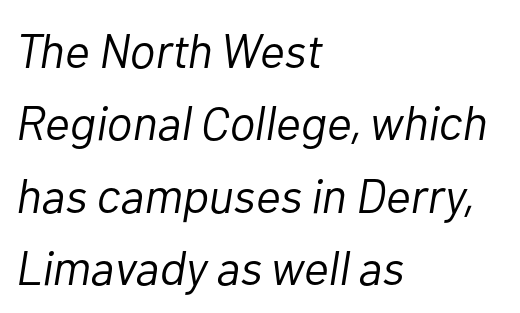
The image shows 48 px light type, italic (leaning right); set left-aligned, normal line spacing (1.51x), normal letter spacing, not underlined; low stroke contrast and a medium x-height.
